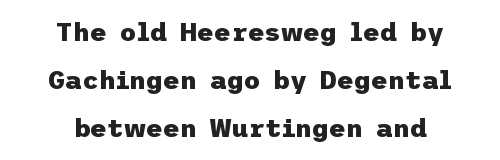
The image shows 26 px bold type, upright; set centered, line spacing 1.84x, normal letter spacing, not underlined.
